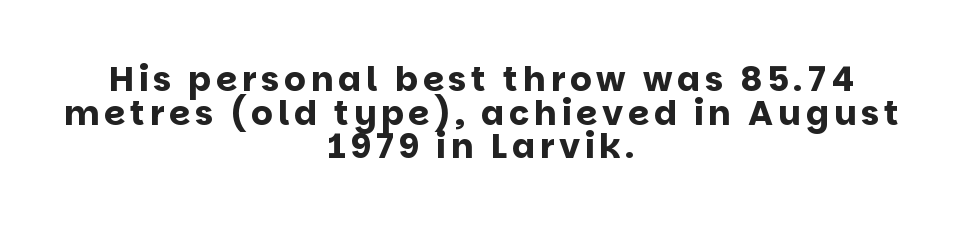
Plain, unruled lines of type. Compared with typical paragraphs, the rows here are closer together. Serifs: no, the terminals of the letterforms are clean. The paragraph shown floats in the horizontal middle. The letters advance in unequal steps, a hallmark of proportional type.
